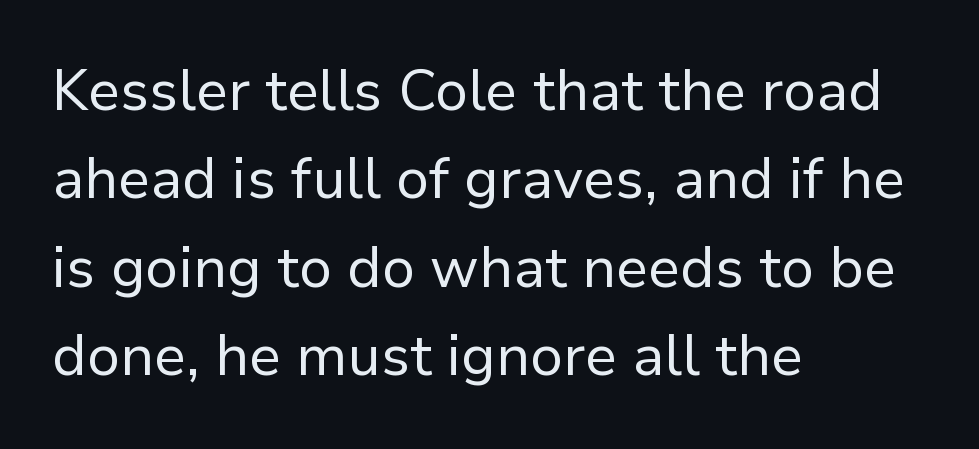
These lines are rendered in a variable-pitch font. Compared with typical paragraphs, the rows here are spaced about the same. Nothing heavy about these letters — not bold at all. These lines are composed in type without serifs. Short and long lines alike share a common starting point at left. Rule under the text: the space is simply empty.
